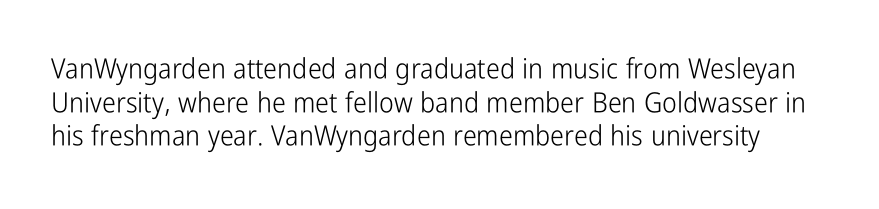
No letter is thick-stroked: the sample isn't bold. Do the characters align in a grid? No, the font is proportional. Short note: letters normally spaced. Nope, not italic — everything's standing straight. To sum up the face: it is a sans, with no serifs. Underlining? Definitely not there.
